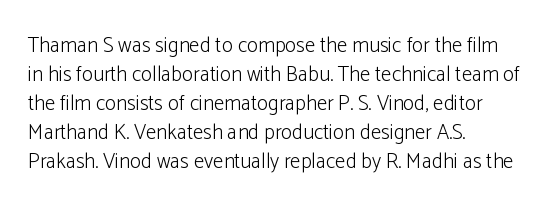
The image shows 21 px text type, upright; set left-aligned, normal line spacing (1.38x), normal letter spacing, not underlined.
